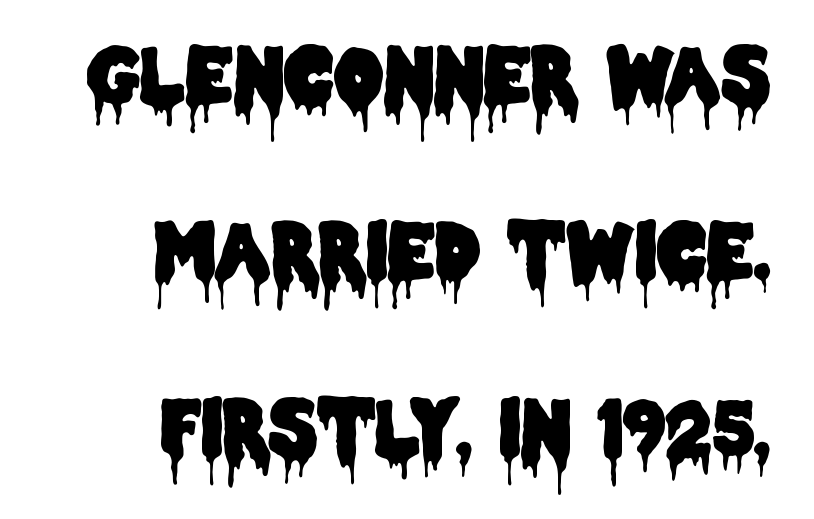
The letters stand straight up with perfectly vertical stems. Layout note: lines flush right. The specimen omits any rule beneath the text block's lines. Caption: standard tracking, unaltered.
